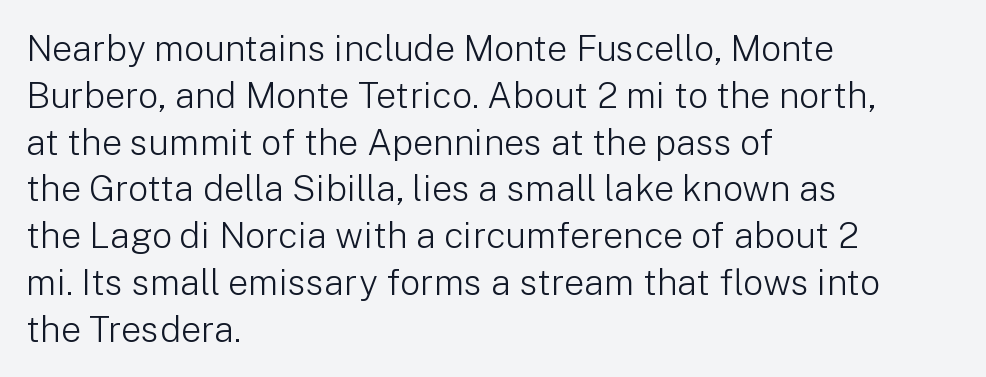
Q: Is the text bold? A: No.
Q: Is the text italic (slanted)? A: No, it is upright.
Q: Is the typeface a serif or a sans-serif typeface? A: Sans-serif.
Q: Is the text underlined? A: No.
Q: How is the paragraph aligned? A: Left-aligned.
Q: Is the spacing between letters normal or unusually wide? A: Normal.
Q: Is the spacing between lines tight, normal or loose? A: Normal.
Q: Width (condensed, normal, or wide)? A: Normal.
Q: Stroke contrast? A: Low.
Q: x-height? A: Medium.
Q: Monospaced? A: No.
